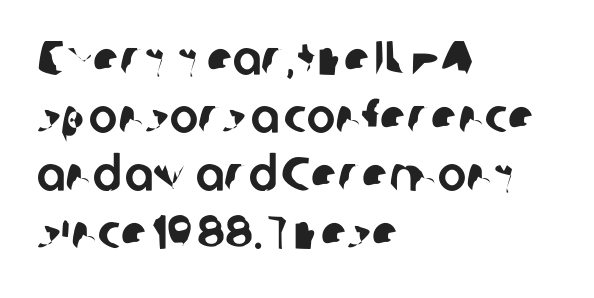
{"serif": "no", "width": "normal", "stroke_contrast": "low", "x_height": "medium", "monospaced": "no", "underline": "no", "align": "left", "line_spacing_ratio": 1.21, "letter_spacing": "normal", "letter_spacing_em": 0.0, "glyph_px": 48}
